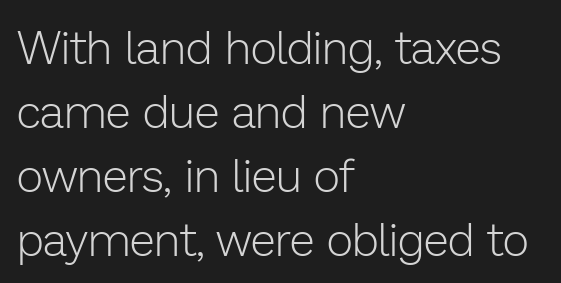
Q: Is the text bold? A: No.
Q: Is the text italic (slanted)? A: No, it is upright.
Q: Is the typeface a serif or a sans-serif typeface? A: Sans-serif.
Q: Is the text underlined? A: No.
Q: How is the paragraph aligned? A: Left-aligned.
Q: Is the spacing between letters normal or unusually wide? A: Normal.
Q: Is the spacing between lines tight, normal or loose? A: Normal.
Q: Width (condensed, normal, or wide)? A: Normal.
Q: Stroke contrast? A: Low.
Q: x-height? A: Medium.
Q: Monospaced? A: No.
